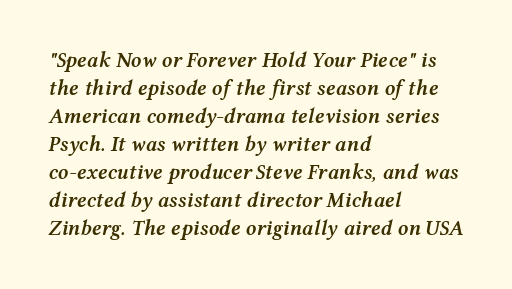
Weight check: semibold — heavier than regular, not quite bold. Nobody drew a line under any word here. Default kerning and tracking; the words read as compact shapes. The rendering uses a moderate line-height, typical for paragraphs.
